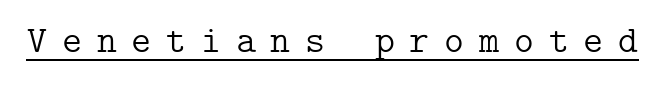
The image shows 38 px light serif type, upright; set unusually wide letter spacing (+0.39 em), underlined; low stroke contrast and a medium x-height.
